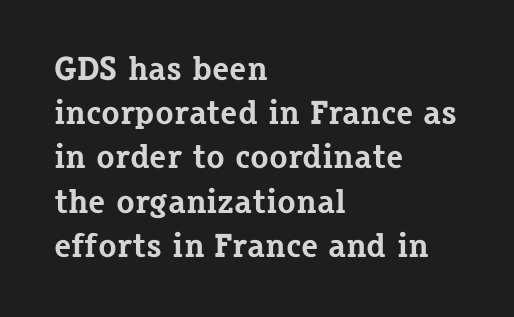
{"serif": "yes", "italic": "no", "bold": "yes", "weight": "bold", "width": "normal", "stroke_contrast": "low", "x_height": "medium", "monospaced": "no", "underline": "no", "align": "left", "line_spacing": "normal", "line_spacing_ratio": 1.3, "letter_spacing": "normal", "letter_spacing_em": 0.0, "glyph_px": 34}
